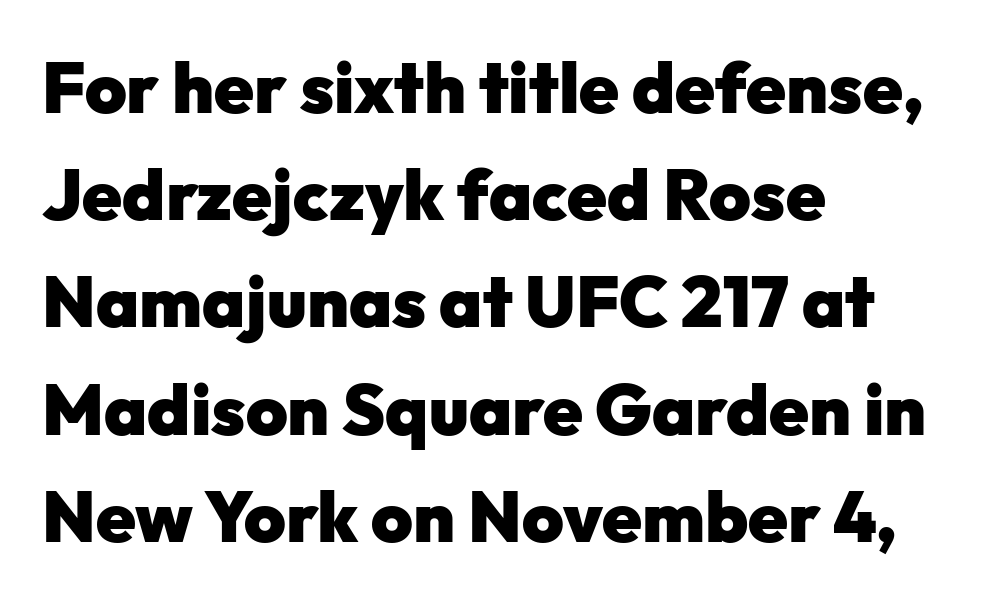
Q: Is the text bold? A: Yes.
Q: Is the text italic (slanted)? A: No, it is upright.
Q: Is the typeface a serif or a sans-serif typeface? A: Sans-serif.
Q: Is the text underlined? A: No.
Q: How is the paragraph aligned? A: Left-aligned.
Q: Is the spacing between letters normal or unusually wide? A: Normal.
Q: Is the spacing between lines tight, normal or loose? A: Normal.
Q: Width (condensed, normal, or wide)? A: Normal.
Q: Stroke contrast? A: Low.
Q: x-height? A: Medium.
Q: Monospaced? A: No.
